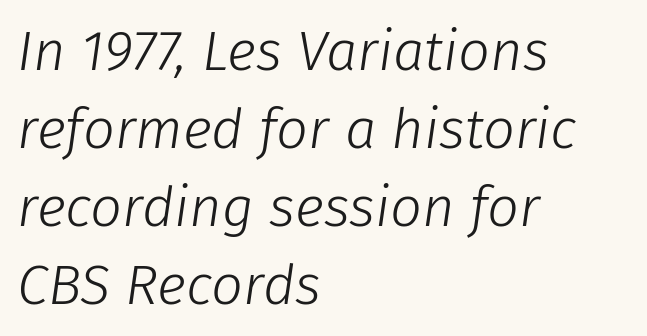
{"italic": "yes", "lean": "right", "slant_degrees": 8, "bold": "no", "weight": "light", "width": "normal", "stroke_contrast": "low", "x_height": "medium", "monospaced": "no", "underline": "no", "align": "left", "line_spacing": "normal", "line_spacing_ratio": 1.39, "letter_spacing": "normal", "letter_spacing_em": 0.0, "glyph_px": 56}
